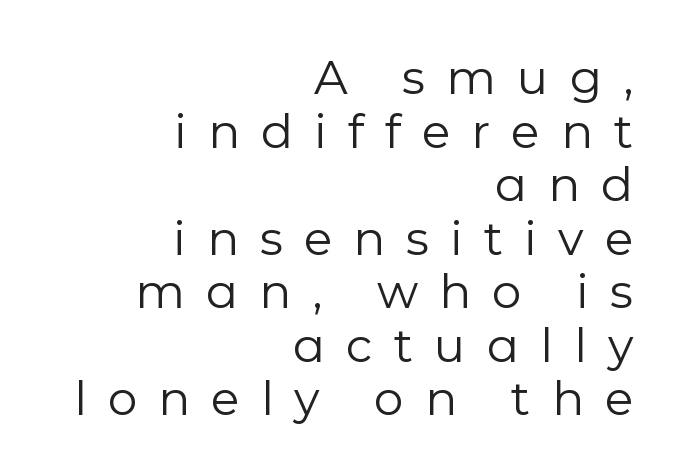
{"serif": "no", "italic": "no", "bold": "no", "weight": "regular", "width": "normal", "stroke_contrast": "low", "x_height": "medium", "monospaced": "no", "underline": "no", "align": "right", "line_spacing": "tight", "line_spacing_ratio": 1.14, "letter_spacing": "wide", "letter_spacing_em": 0.45, "glyph_px": 47}
